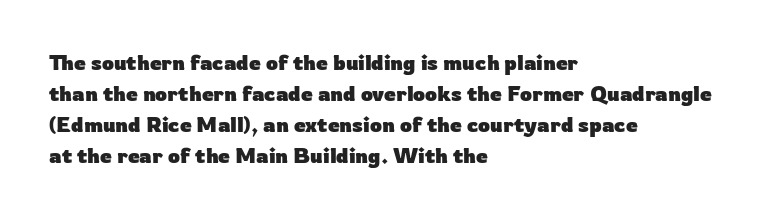
The image shows 21 px bold type, upright; set left-aligned, normal line spacing (1.47x), normal letter spacing, not underlined.
